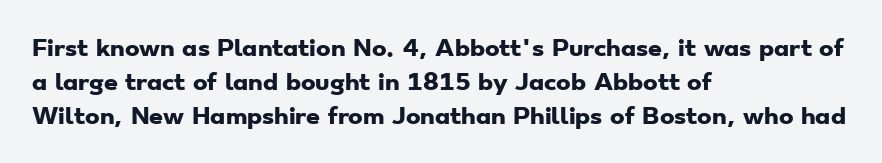
A student would call this left alignment; a typographer would say flush left, rag right. No extra tracking has been applied to these lines. The strip under each line holds only bare page. Notice how descenders clear the ascenders below comfortably — that's standard leading. As a designer I'd log this as weight 700, bold.
